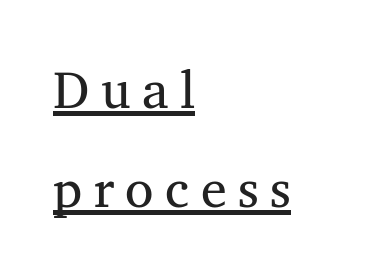
Which margin do the lines hug? The left one — the right edge is uneven. No letter is thick-stroked: the sample isn't bold. You can see a thin bar hugging the bottom of the glyphs. Quick note: interline space is abundant. Display-style spreading of the glyphs; the letterfit is very open.
